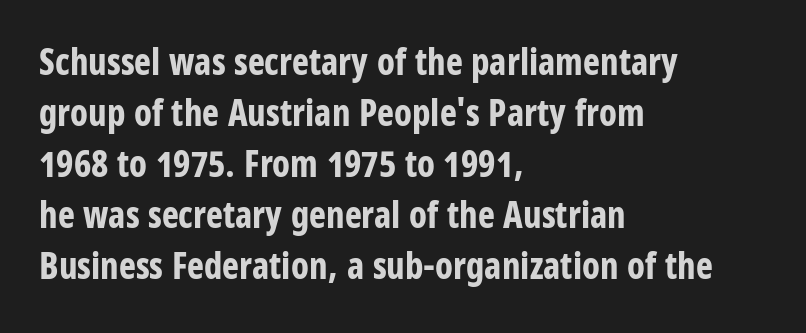
{"serif": "no", "italic": "no", "bold": "yes", "weight": "bold", "width": "condensed", "stroke_contrast": "low", "x_height": "large", "monospaced": "no", "underline": "no", "align": "left", "line_spacing": "normal", "line_spacing_ratio": 1.42, "letter_spacing": "normal", "letter_spacing_em": 0.0, "glyph_px": 36}
